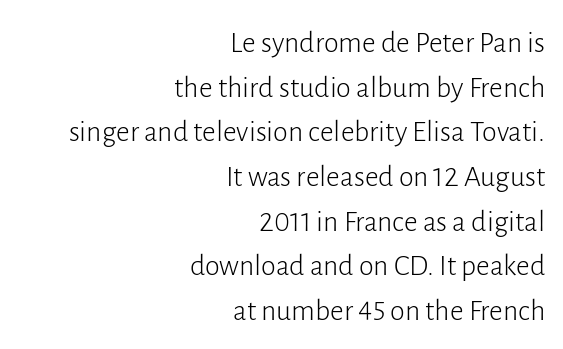
The image shows 30 px light sans-serif type, upright; set right-aligned, normal line spacing (1.49x), normal letter spacing, not underlined; low stroke contrast and a medium x-height.
